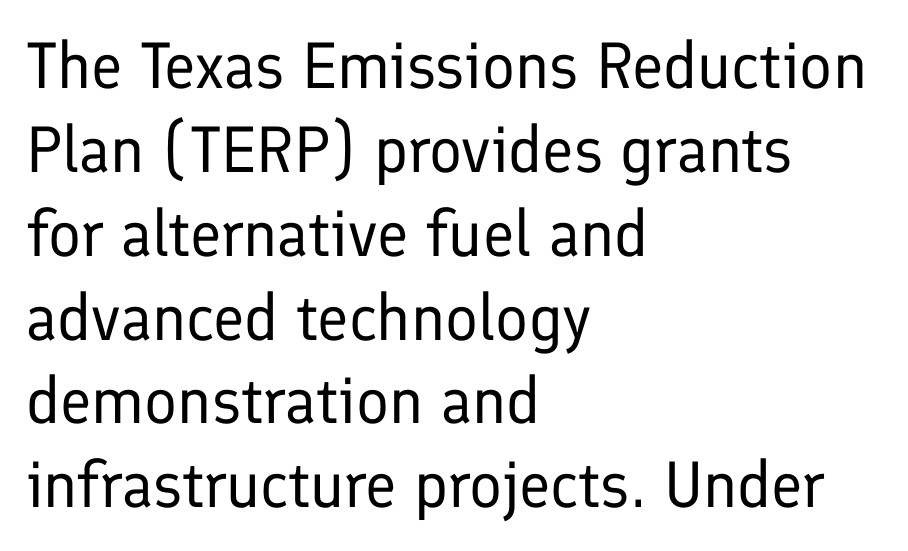
The image shows 65 px regular-weight sans-serif type, upright; set left-aligned, normal line spacing (1.29x), normal letter spacing, not underlined; low stroke contrast and a medium x-height.
